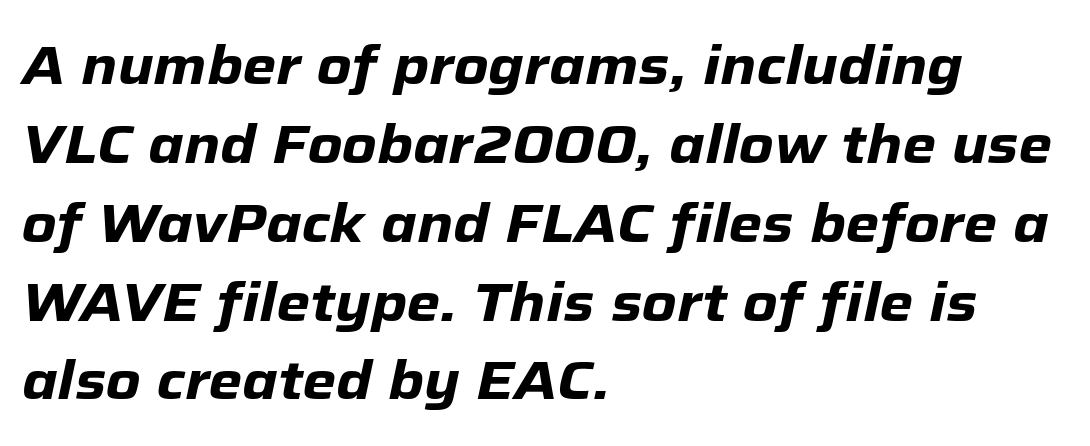
{"italic": "yes", "lean": "right", "slant_degrees": 12, "bold": "yes", "weight": "heavy", "width": "normal", "stroke_contrast": "low", "x_height": "medium", "monospaced": "no", "underline": "no", "align": "left", "line_spacing": "normal", "line_spacing_ratio": 1.46, "letter_spacing": "normal", "letter_spacing_em": 0.0, "glyph_px": 54}
